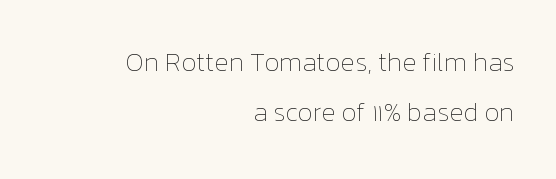
{"italic": "no", "bold": "no", "underline": "no", "align": "right", "line_spacing": "loose", "line_spacing_ratio": 1.94, "letter_spacing": "normal", "letter_spacing_em": 0.0, "glyph_px": 26}
